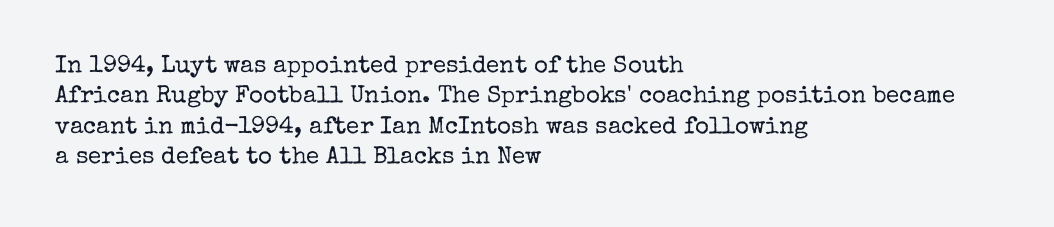
The type sits square on the baseline with zero lean. Only glyphs here, with clear space below each row. This sample is left-justified, so line endings fall wherever the words run out. Nothing unusual about the tracking: characters are spaced as the font intends. No extra ink here — the face is not bold.
